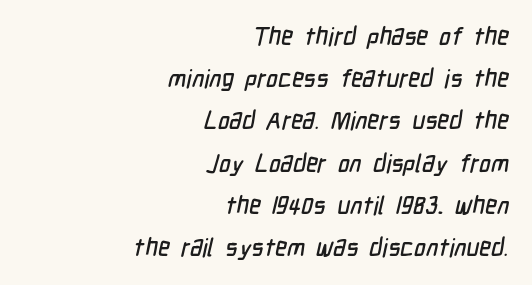
Compared with a flush-left layout, this one pins lines to the opposite, right side. Notice how descenders clear the ascenders below comfortably — that's standard leading. These lines keep a tight, regular rhythm from letter to letter. The zone under the glyphs is completely vacant.
